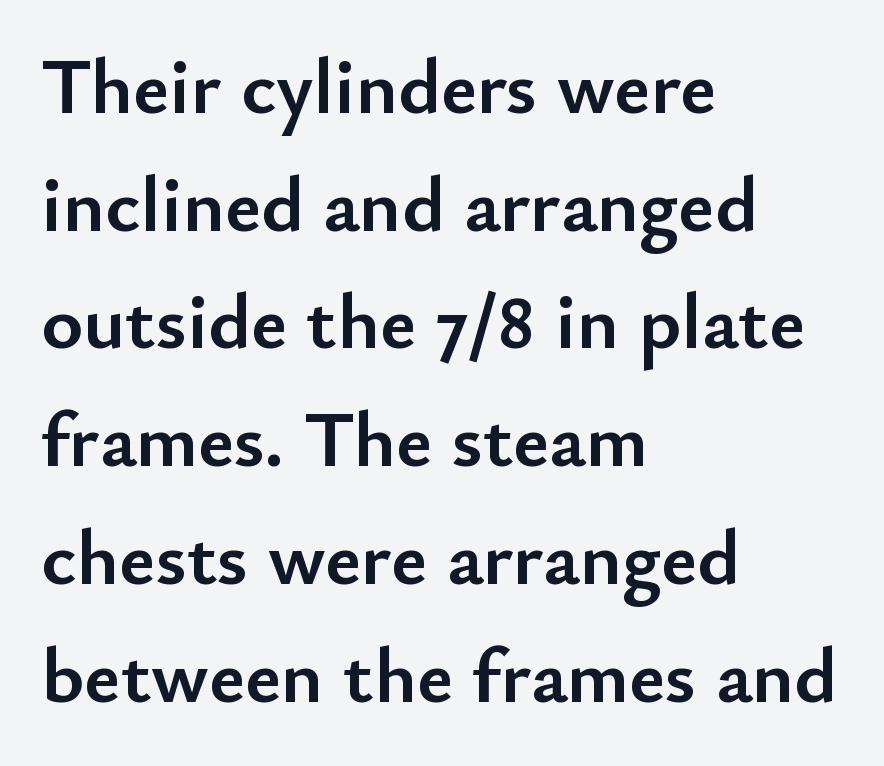
The image shows 79 px semibold sans-serif type, upright; set left-aligned, normal line spacing (1.49x), normal letter spacing, not underlined; low stroke contrast and a small x-height.
